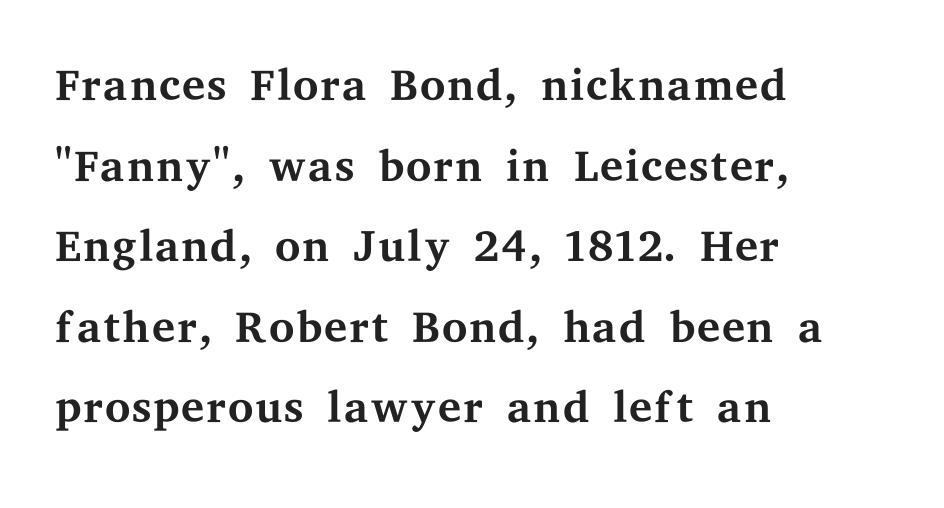
Check under the words: just untouched page. Is this a sans? No — the strokes have serifs. The type sits square on the baseline with zero lean. Is the letter spacing exaggerated? No — it looks like the ordinary default.
